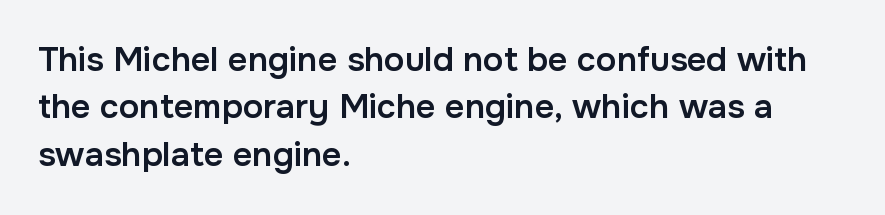
{"serif": "no", "italic": "no", "bold": "semi", "weight": "semibold", "width": "normal", "stroke_contrast": "low", "x_height": "medium", "monospaced": "no", "underline": "no", "align": "left", "line_spacing": "normal", "line_spacing_ratio": 1.39, "letter_spacing": "normal", "letter_spacing_em": 0.0, "glyph_px": 34}
